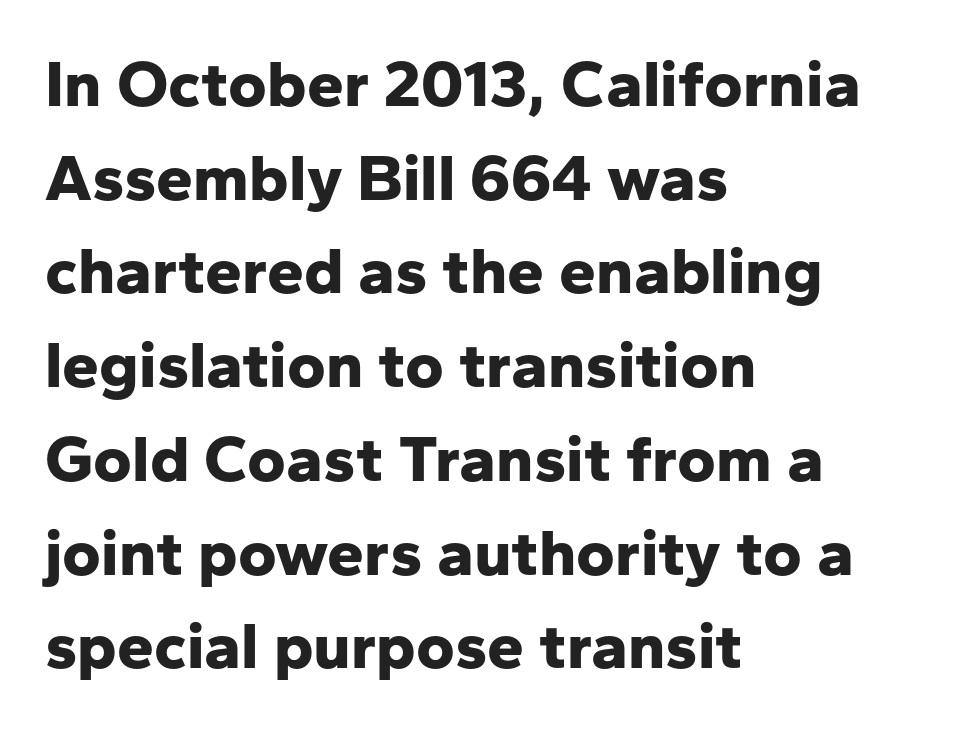
Unlike italic type, these characters show no tilt at all. A clean baseline with only descenders dipping below it. The passage shown is typeset with a sans-serif family. Caption: bold face, heavy strokes.
